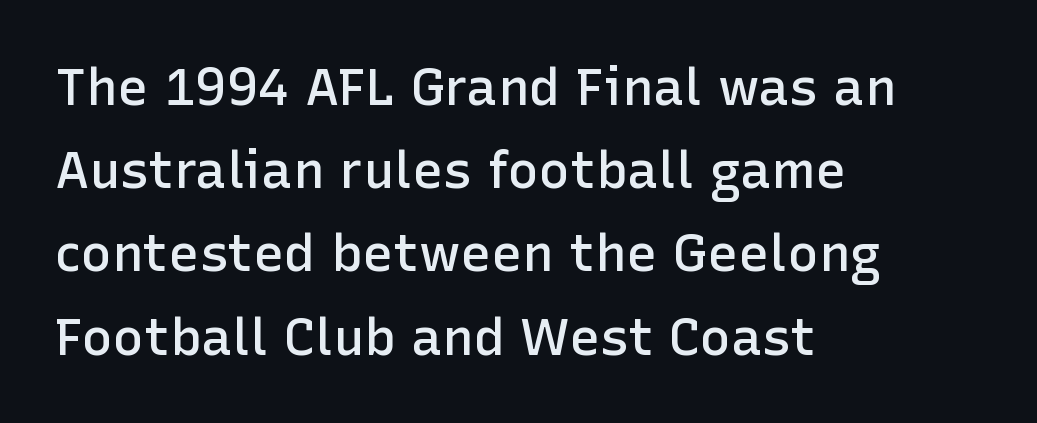
{"serif": "no", "italic": "no", "bold": "semi", "weight": "semibold", "width": "normal", "stroke_contrast": "low", "x_height": "medium", "monospaced": "no", "underline": "no", "align": "left", "line_spacing": "normal", "line_spacing_ratio": 1.6, "letter_spacing": "normal", "letter_spacing_em": 0.0, "glyph_px": 52}
